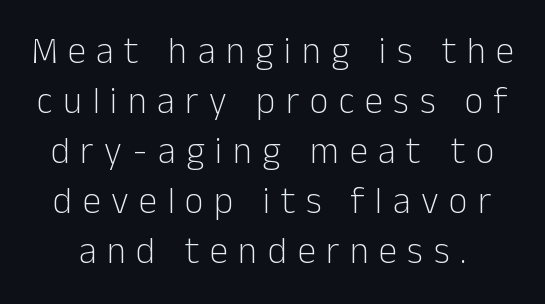
Q: Is the text bold? A: No.
Q: Is the text italic (slanted)? A: No, it is upright.
Q: Is the typeface a serif or a sans-serif typeface? A: Sans-serif.
Q: Is the text underlined? A: No.
Q: Is the spacing between letters normal or unusually wide? A: Unusually wide.
Q: Is the spacing between lines tight, normal or loose? A: Normal.
Q: Width (condensed, normal, or wide)? A: Normal.
Q: Stroke contrast? A: Low.
Q: x-height? A: Medium.
Q: Monospaced? A: No.
